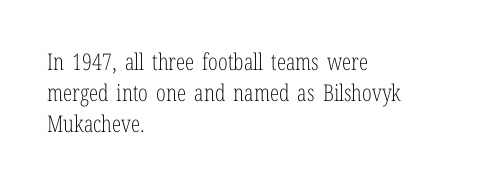
{"italic": "no", "bold": "no", "underline": "no", "align": "left", "line_spacing": "normal", "line_spacing_ratio": 1.35, "letter_spacing": "normal", "letter_spacing_em": 0.0, "glyph_px": 23}
